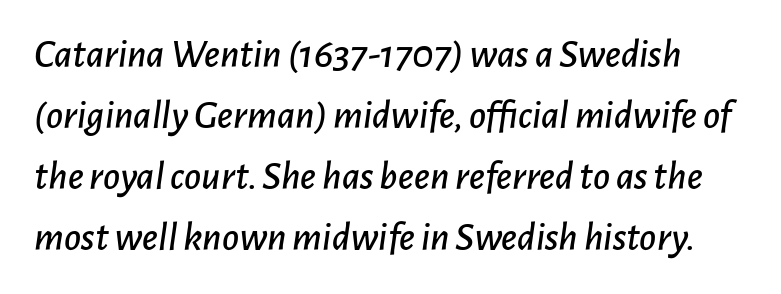
{"italic": "yes", "lean": "right", "slant_degrees": 7, "width": "normal", "stroke_contrast": "low", "x_height": "medium", "monospaced": "no", "underline": "no", "line_spacing": "normal", "line_spacing_ratio": 1.49, "letter_spacing": "normal", "letter_spacing_em": 0.0, "glyph_px": 41}
